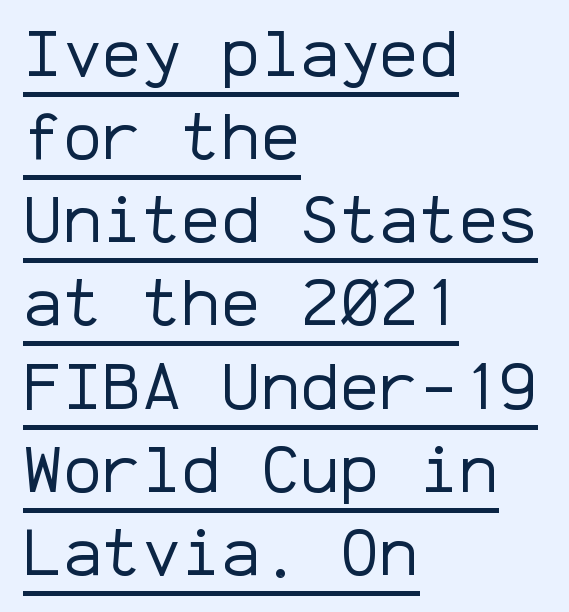
The image shows 66 px regular-weight sans-serif type, upright, monospaced; set left-aligned, normal line spacing (1.26x), normal letter spacing, underlined; low stroke contrast and a medium x-height.
